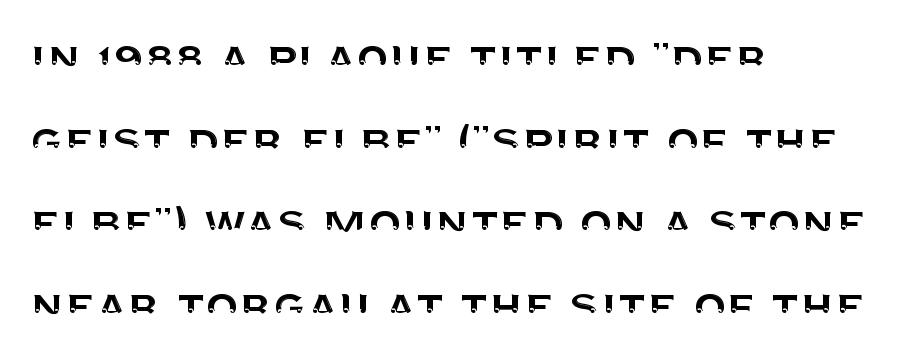
The image shows 53 px sans-serif type, upright; set left-aligned, normal line spacing (1.56x), normal letter spacing, not underlined; medium stroke contrast and a large x-height.
